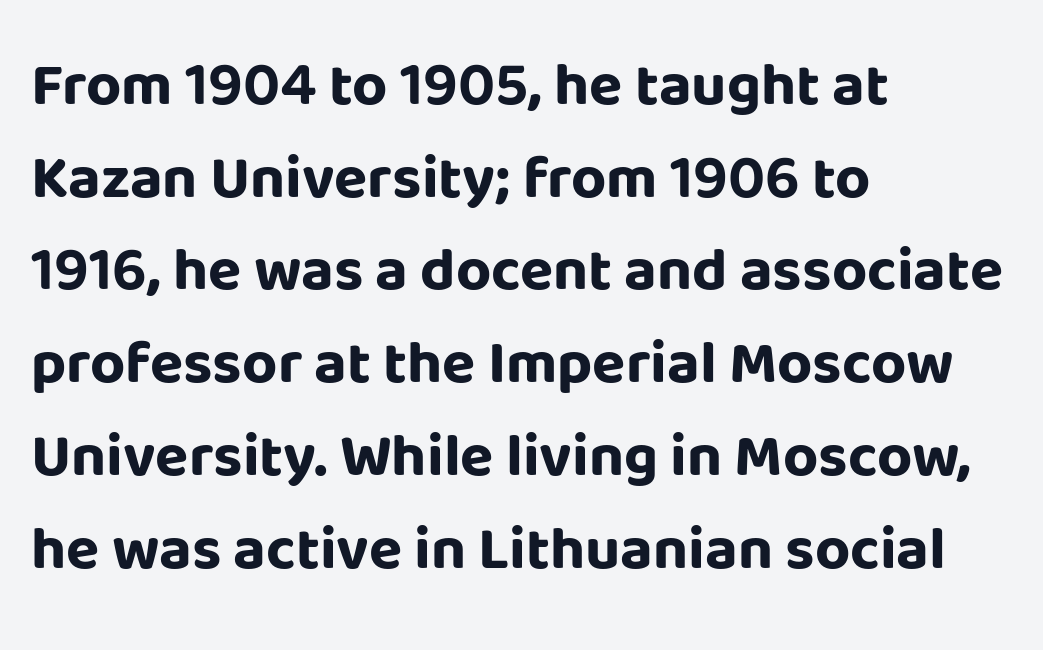
The image shows 61 px bold sans-serif type, upright; set left-aligned, normal line spacing (1.52x), normal letter spacing, not underlined; low stroke contrast and a large x-height.
